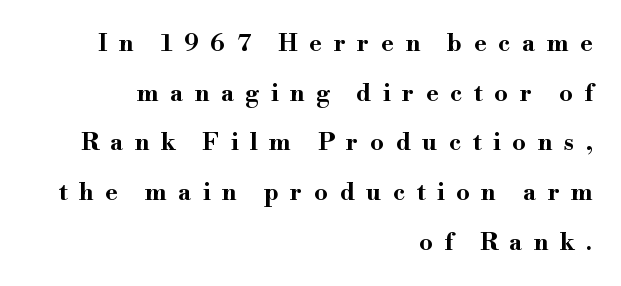
{"italic": "no", "bold": "yes", "underline": "no", "align": "right", "line_spacing": "loose", "line_spacing_ratio": 2.07, "letter_spacing": "wide", "letter_spacing_em": 0.48, "glyph_px": 24}
